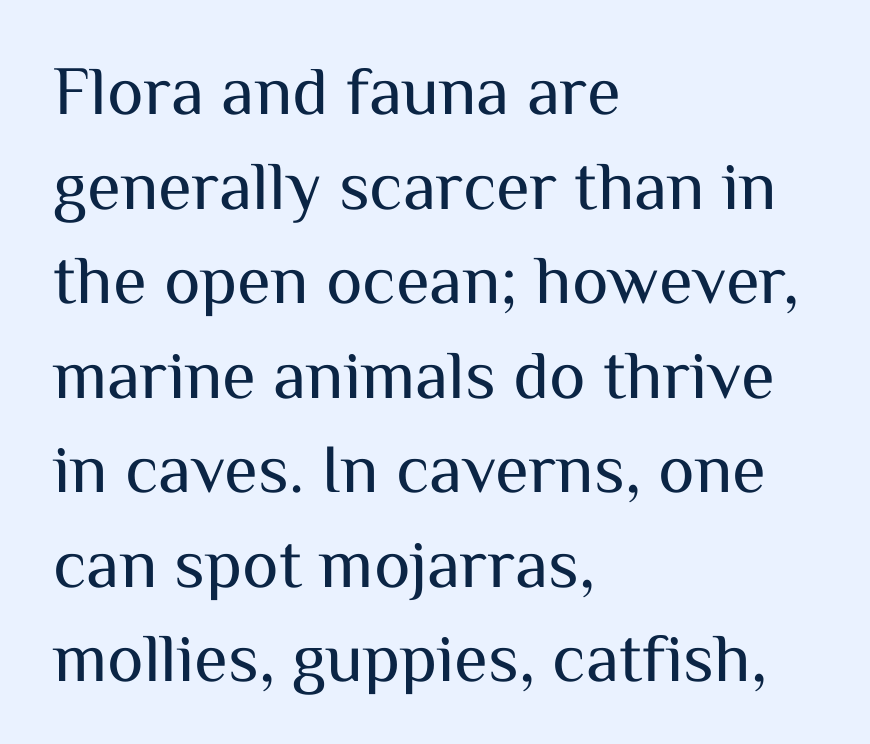
{"serif": "no", "italic": "no", "bold": "no", "weight": "regular", "width": "normal", "stroke_contrast": "medium", "x_height": "medium", "monospaced": "no", "underline": "no", "align": "left", "line_spacing": "normal", "line_spacing_ratio": 1.37, "letter_spacing": "normal", "letter_spacing_em": 0.0, "glyph_px": 69}
